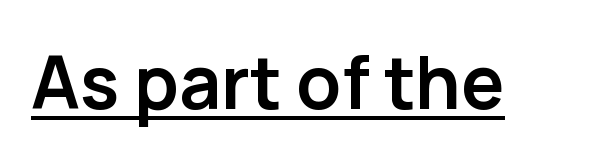
The letters advance in unequal steps, a hallmark of proportional type. The string is rendered with underlining switched on. The type sits square on the baseline with zero lean. What stands out about the letter spacing? Nothing — it is the standard amount. The face used here is a sans, in the tradition of grotesques and geometrics. Students, this is bold: see how much ink each stroke carries.
